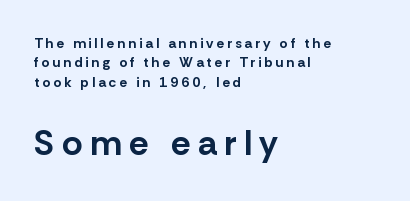
Q: Is the text bold? A: Yes.
Q: Is the text italic (slanted)? A: No, it is upright.
Q: Is the typeface a serif or a sans-serif typeface? A: Sans-serif.
Q: Is the text underlined? A: No.
Q: How is the paragraph aligned? A: Left-aligned.
Q: Is the spacing between letters normal or unusually wide? A: Unusually wide.
Q: Is the spacing between lines tight, normal or loose? A: Normal.
Q: Which block of text is set in a larger size, the first (top) or the second (bottom)? A: The second (bottom) one.
Q: Width (condensed, normal, or wide)? A: Normal.
Q: Stroke contrast? A: Low.
Q: x-height? A: Medium.
Q: Monospaced? A: No.
